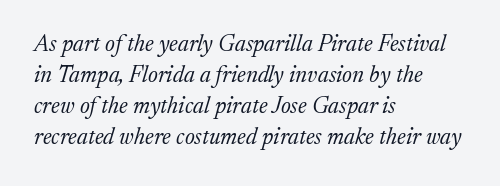
The image shows 23 px text type, italic (leaning right); set left-aligned, normal line spacing (1.35x), normal letter spacing, not underlined.
